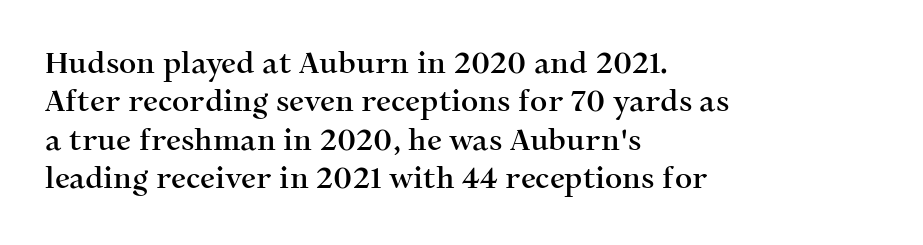
{"serif": "yes", "italic": "no", "width": "normal", "stroke_contrast": "medium", "x_height": "medium", "monospaced": "no", "underline": "no", "align": "left", "line_spacing": "normal", "line_spacing_ratio": 1.28, "letter_spacing": "normal", "letter_spacing_em": 0.0, "glyph_px": 30}
